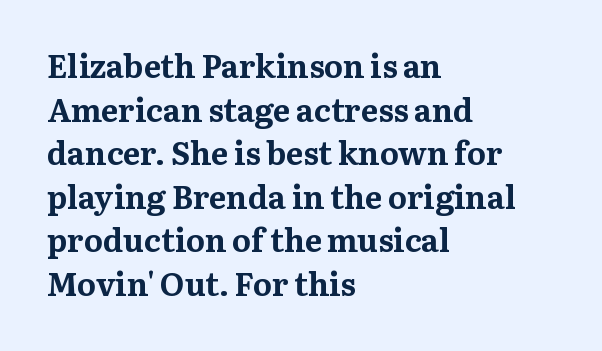
Descenders are the only things crossing below the line. What's the leading like? Ordinary, nothing unusual. Spacing verdict: proportional, widths tailored to each character. The face used here is seriffed, in the tradition of book romans. The specimen reads as upright at a glance. The typesetter chose a ragged-right arrangement here.
